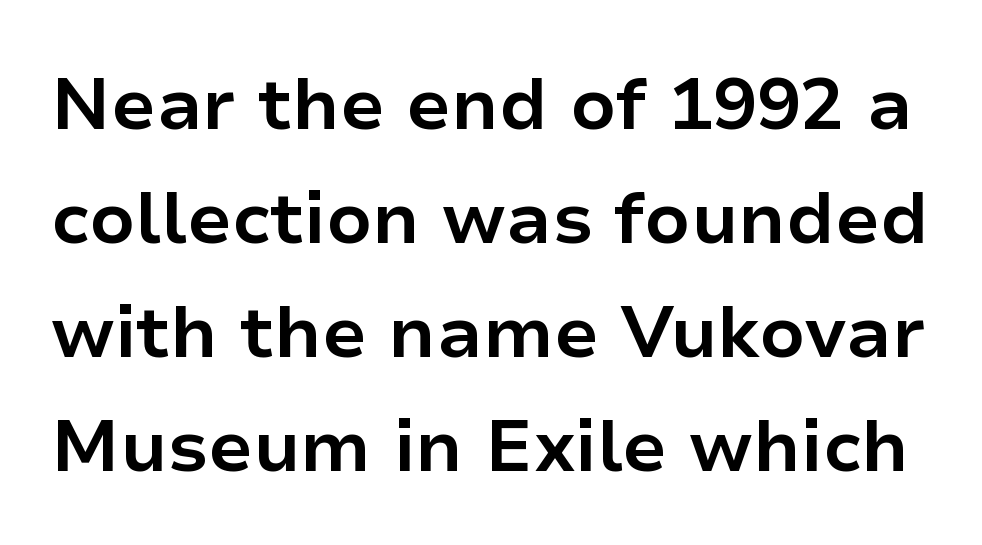
{"serif": "no", "italic": "no", "bold": "yes", "weight": "bold", "width": "normal", "stroke_contrast": "low", "x_height": "medium", "monospaced": "no", "underline": "no", "line_spacing": "normal", "line_spacing_ratio": 1.56, "letter_spacing": "normal", "letter_spacing_em": 0.0, "glyph_px": 73}
